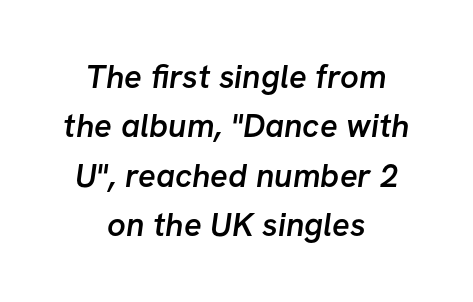
Q: Is the text bold? A: Semi-bold.
Q: Is the typeface a serif or a sans-serif typeface? A: Sans-serif.
Q: Is the text underlined? A: No.
Q: How is the paragraph aligned? A: Centered.
Q: Is the spacing between letters normal or unusually wide? A: Normal.
Q: Is the spacing between lines tight, normal or loose? A: Normal.
Q: Width (condensed, normal, or wide)? A: Normal.
Q: Stroke contrast? A: Low.
Q: x-height? A: Medium.
Q: Monospaced? A: No.
